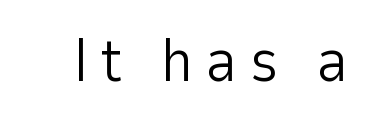
Posture: straight, roman, zero tilt. These lines are rendered in a variable-pitch font. Bold? No — there's no thickening of the strokes. Rule under the text: the space is simply empty. What kind of face is this? One without serifs — a sans.
